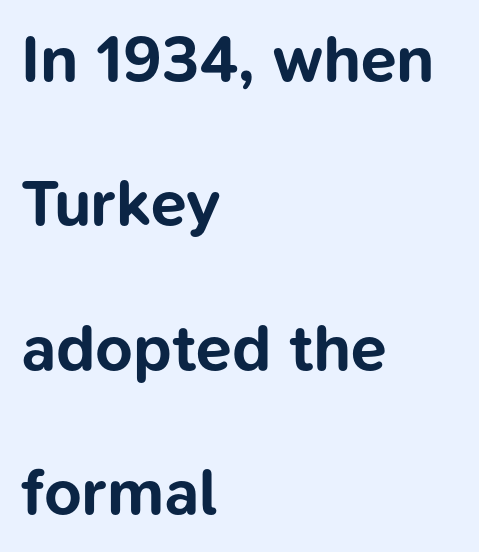
Q: Is the text bold? A: Yes.
Q: Is the text italic (slanted)? A: No, it is upright.
Q: Is the typeface a serif or a sans-serif typeface? A: Sans-serif.
Q: Is the text underlined? A: No.
Q: How is the paragraph aligned? A: Left-aligned.
Q: Is the spacing between letters normal or unusually wide? A: Normal.
Q: Is the spacing between lines tight, normal or loose? A: Loose.
Q: Width (condensed, normal, or wide)? A: Normal.
Q: Stroke contrast? A: Low.
Q: x-height? A: Medium.
Q: Monospaced? A: No.
